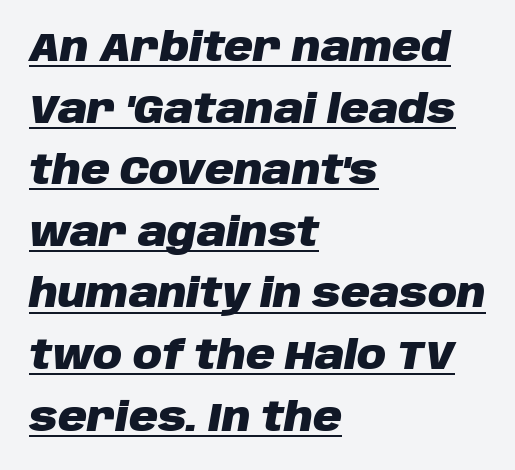
{"italic": "yes", "lean": "right", "slant_degrees": 10, "bold": "yes", "weight": "heavy", "width": "normal", "stroke_contrast": "low", "x_height": "large", "monospaced": "no", "underline": "yes", "align": "left", "line_spacing": "normal", "line_spacing_ratio": 1.54, "letter_spacing": "normal", "letter_spacing_em": 0.0, "glyph_px": 40}
